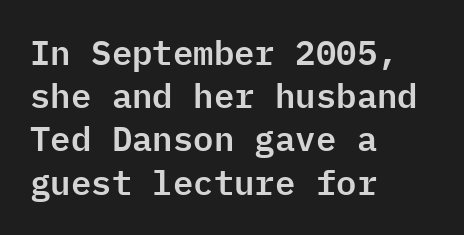
A bare baseline throughout the passage. Ascenders rise straight up at ninety degrees. Monospaced: the letters line up in strict vertical columns. Every row of glyphs begins at an identical x-position on the left. No extra tracking has been applied to these lines.
